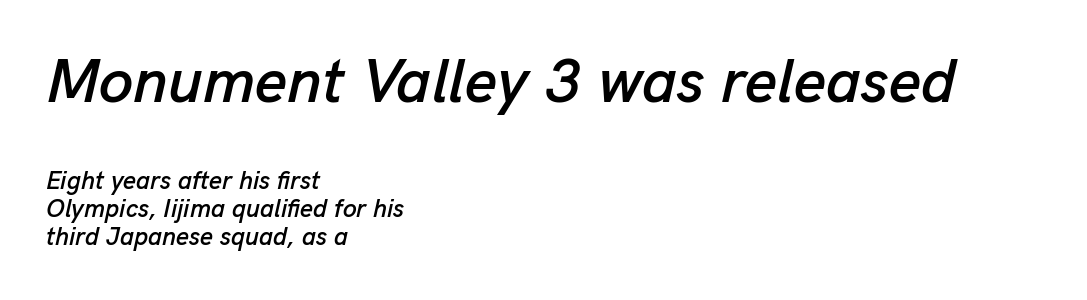
The image shows 62 px text type, italic (leaning right); set left-aligned, tight line spacing (1.13x), normal letter spacing, not underlined; the first (top) block is 2.48x larger; low stroke contrast and a medium x-height.
